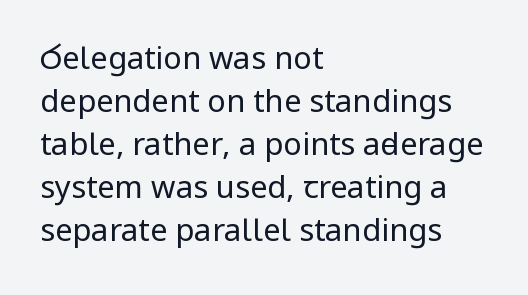
Q: Is the text bold? A: No.
Q: Is the text italic (slanted)? A: No, it is upright.
Q: Is the typeface a serif or a sans-serif typeface? A: Sans-serif.
Q: Is the text underlined? A: No.
Q: How is the paragraph aligned? A: Left-aligned.
Q: Is the spacing between letters normal or unusually wide? A: Normal.
Q: Is the spacing between lines tight, normal or loose? A: Normal.
Q: Width (condensed, normal, or wide)? A: Condensed.
Q: Stroke contrast? A: Low.
Q: x-height? A: Large.
Q: Monospaced? A: No.
